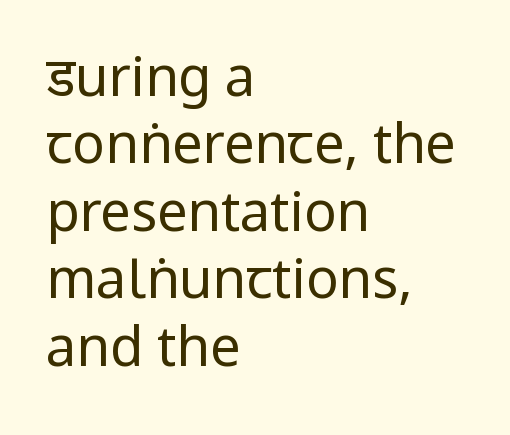
Q: Is the text bold? A: No.
Q: Is the text italic (slanted)? A: No, it is upright.
Q: Is the typeface a serif or a sans-serif typeface? A: Sans-serif.
Q: Is the text underlined? A: No.
Q: How is the paragraph aligned? A: Left-aligned.
Q: Is the spacing between letters normal or unusually wide? A: Normal.
Q: Is the spacing between lines tight, normal or loose? A: Normal.
Q: Width (condensed, normal, or wide)? A: Condensed.
Q: Stroke contrast? A: Low.
Q: x-height? A: Large.
Q: Monospaced? A: No.
